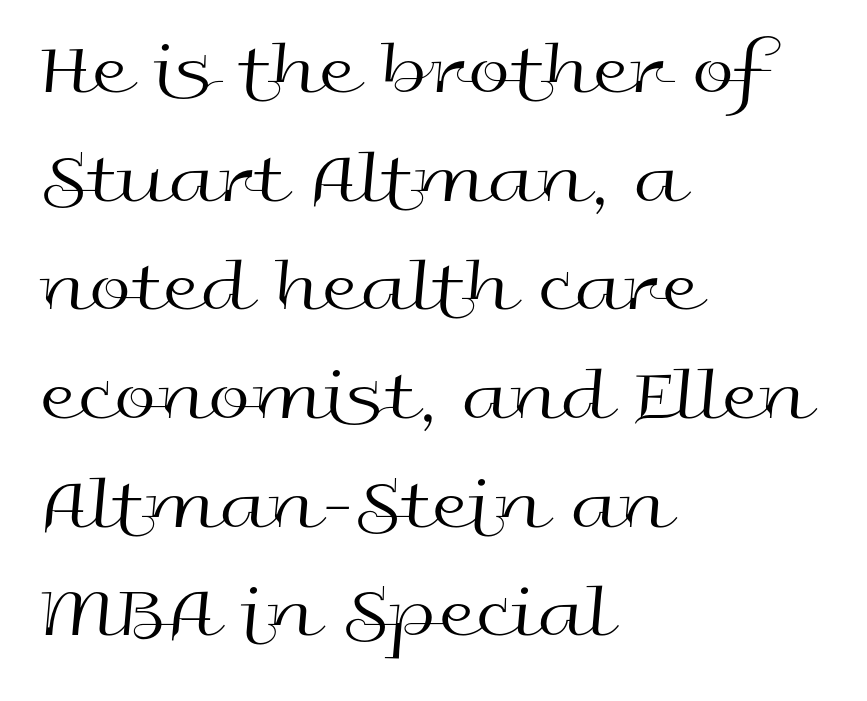
The foot of each line stays bare and open. Weight: in the light-to-regular range. All the whitespace from short lines collects on the right. The space between consecutive lines is moderate.
